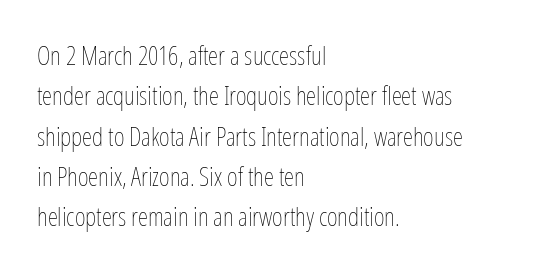
Q: Is the text bold? A: No.
Q: Is the text italic (slanted)? A: No, it is upright.
Q: Is the text underlined? A: No.
Q: How is the paragraph aligned? A: Left-aligned.
Q: Is the spacing between letters normal or unusually wide? A: Normal.
Q: Is the spacing between lines tight, normal or loose? A: Normal.
